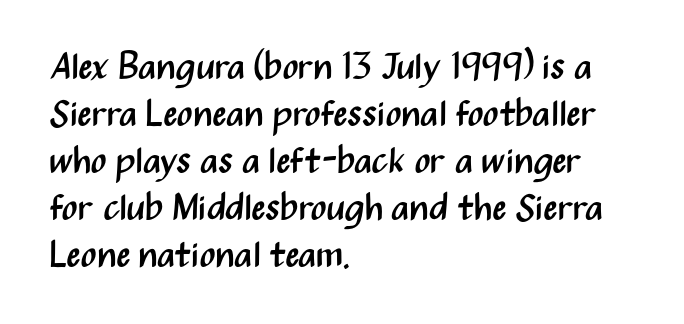
The image shows 37 px regular-weight, condensed sans-serif type, upright; set left-aligned, normal line spacing (1.27x), normal letter spacing, not underlined; medium stroke contrast and a medium x-height.
